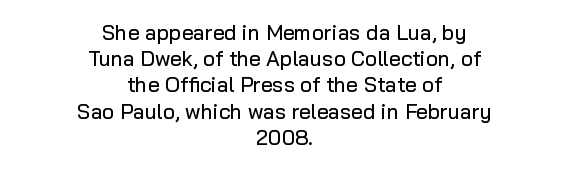
Q: Is the text italic (slanted)? A: No, it is upright.
Q: Is the text underlined? A: No.
Q: How is the paragraph aligned? A: Centered.
Q: Is the spacing between letters normal or unusually wide? A: Normal.
Q: Is the spacing between lines tight, normal or loose? A: Normal.
